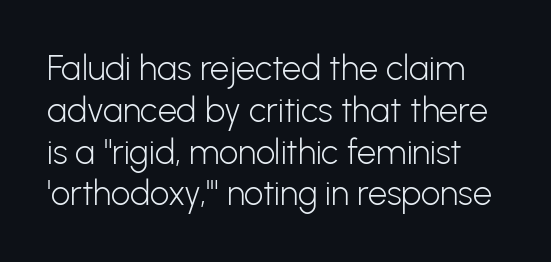
The image shows 34 px light sans-serif type, upright; set line spacing 1.23x, normal letter spacing, not underlined; low stroke contrast and a medium x-height.
